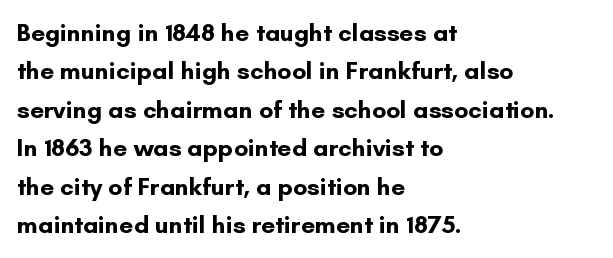
Here the glyphs are tracked normally, forming tight word shapes. Does the weight exceed regular? Yes, all the way to bold. The text block is weighted toward the left margin, trailing off unevenly rightward. Style check: upright. Notice how descenders clear the ascenders below comfortably — that's standard leading. Glance below the letters and you will spot only blank space.
